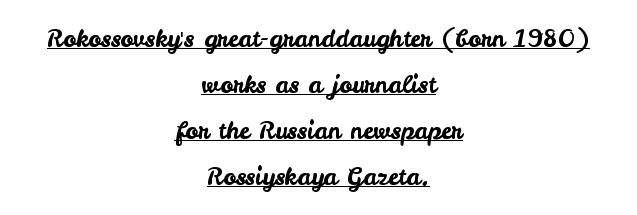
Q: Is the text italic (slanted)? A: Yes.
Q: Is the text underlined? A: Yes.
Q: How is the paragraph aligned? A: Centered.
Q: Is the spacing between letters normal or unusually wide? A: Normal.
Q: Is the spacing between lines tight, normal or loose? A: Loose.
